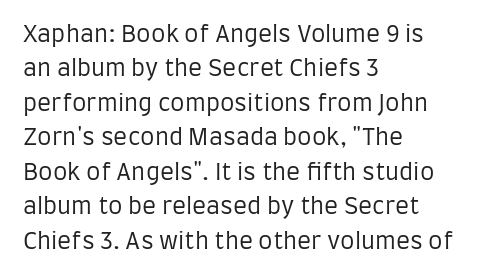
{"italic": "no", "bold": "no", "underline": "no", "align": "left", "line_spacing": "normal", "line_spacing_ratio": 1.5, "letter_spacing": "normal", "letter_spacing_em": 0.0, "glyph_px": 23}
